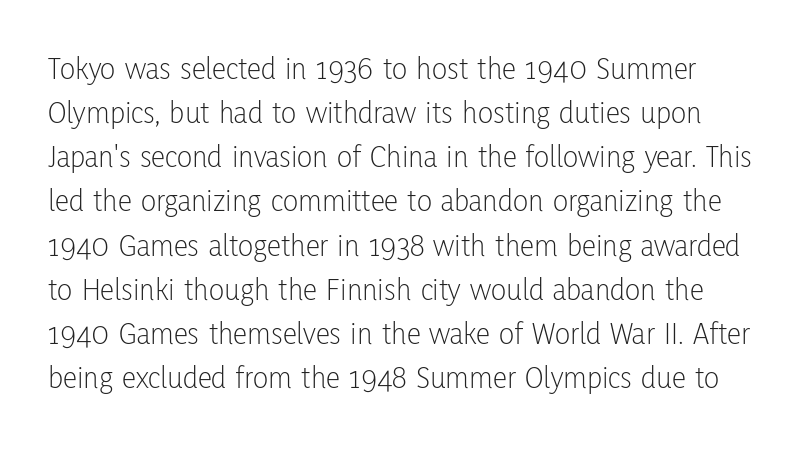
{"serif": "no", "italic": "no", "bold": "no", "weight": "light", "width": "condensed", "stroke_contrast": "low", "x_height": "medium", "monospaced": "no", "underline": "no", "line_spacing": "normal", "line_spacing_ratio": 1.38, "letter_spacing": "normal", "letter_spacing_em": 0.0, "glyph_px": 32}
